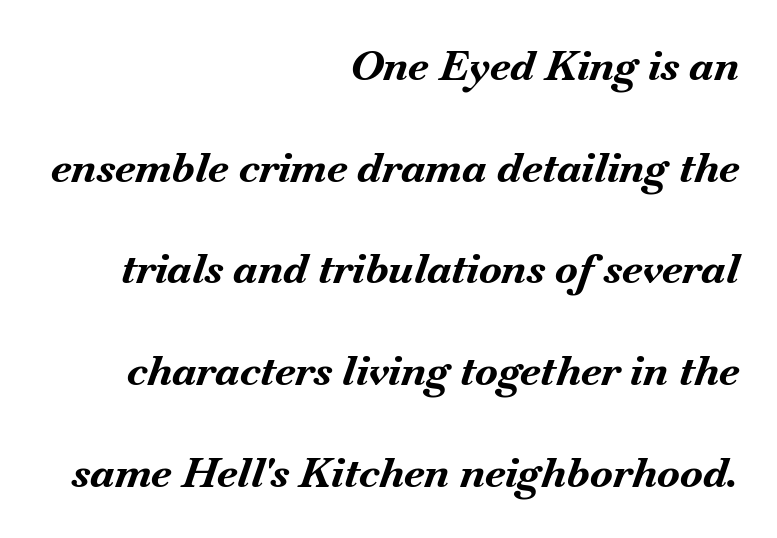
The image shows 42 px bold type, italic (leaning right); set right-aligned, loose line spacing (2.42x), normal letter spacing, not underlined; medium stroke contrast and a small x-height.
